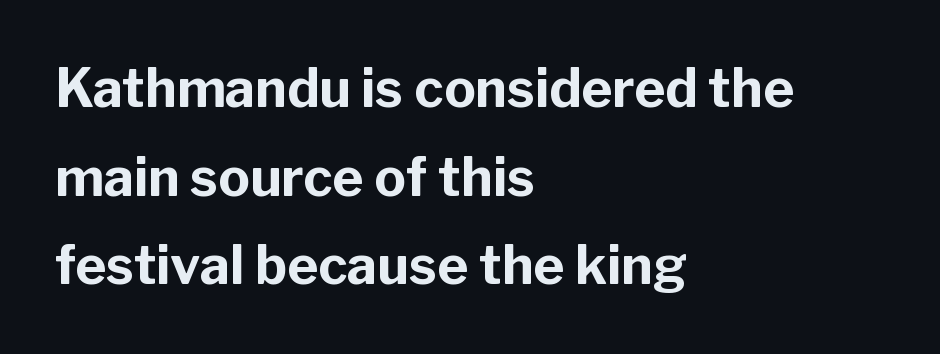
Q: Is the text bold? A: Yes.
Q: Is the text italic (slanted)? A: No, it is upright.
Q: Is the typeface a serif or a sans-serif typeface? A: Sans-serif.
Q: Is the text underlined? A: No.
Q: How is the paragraph aligned? A: Left-aligned.
Q: Is the spacing between letters normal or unusually wide? A: Normal.
Q: Is the spacing between lines tight, normal or loose? A: Normal.
Q: Width (condensed, normal, or wide)? A: Normal.
Q: Stroke contrast? A: Low.
Q: x-height? A: Medium.
Q: Monospaced? A: No.
